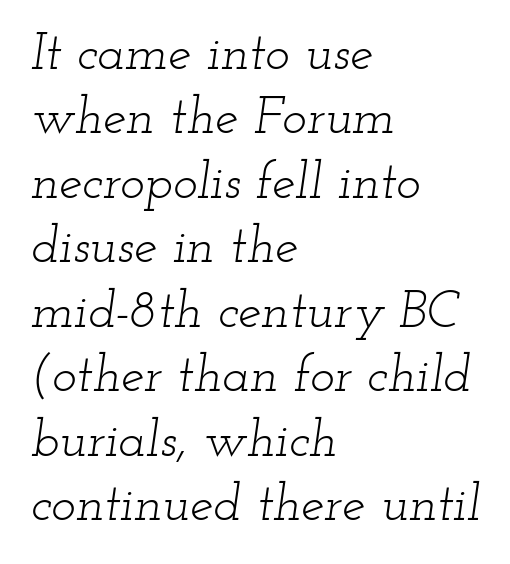
{"serif": "yes", "italic": "yes", "lean": "right", "slant_degrees": 12, "bold": "no", "weight": "light", "width": "wide", "stroke_contrast": "low", "x_height": "small", "monospaced": "no", "underline": "no", "align": "left", "line_spacing_ratio": 1.24, "letter_spacing": "normal", "letter_spacing_em": 0.0, "glyph_px": 52}
